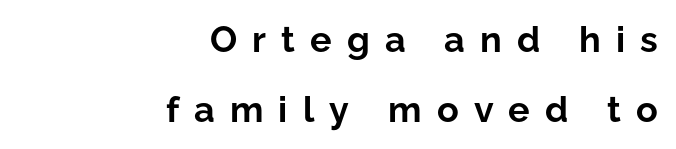
Anything drawn beneath the words? Only blank space. This sample trades compactness for vertical openness between lines. The letterforms stand isolated, each surrounded by extra space. Does the lettering tilt? It doesn't — this is upright. Casual observation: everything's shoved over to the right.
